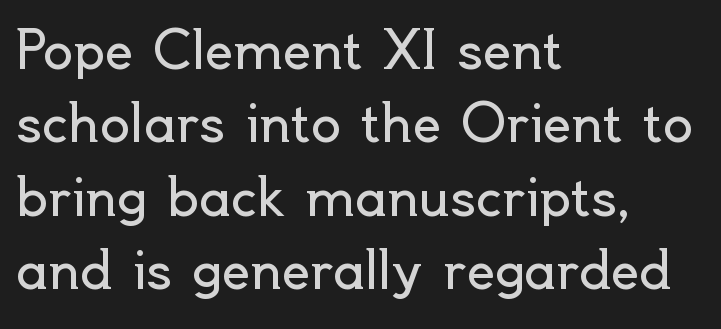
The image shows 50 px regular-weight sans-serif type, upright; set left-aligned, normal line spacing (1.47x), normal letter spacing, not underlined; a small x-height.
